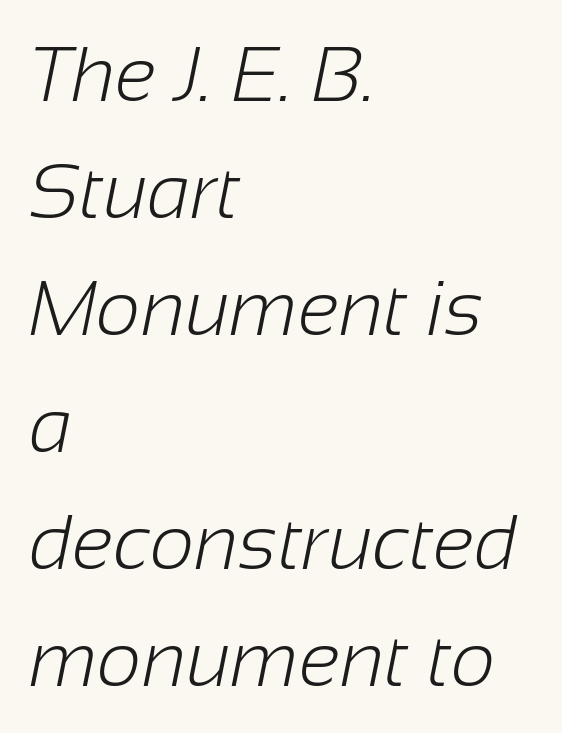
Q: Is the text bold? A: No.
Q: Is the typeface a serif or a sans-serif typeface? A: Sans-serif.
Q: Is the text underlined? A: No.
Q: How is the paragraph aligned? A: Left-aligned.
Q: Is the spacing between letters normal or unusually wide? A: Normal.
Q: Is the spacing between lines tight, normal or loose? A: Normal.
Q: Width (condensed, normal, or wide)? A: Normal.
Q: Stroke contrast? A: Low.
Q: x-height? A: Medium.
Q: Monospaced? A: No.
